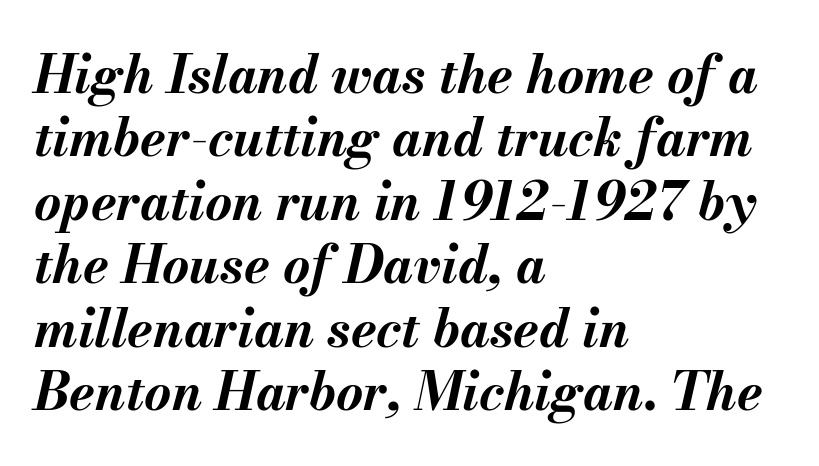
The image shows 52 px bold type, italic (leaning right); set left-aligned, line spacing 1.22x, normal letter spacing, not underlined; medium stroke contrast and a small x-height.
